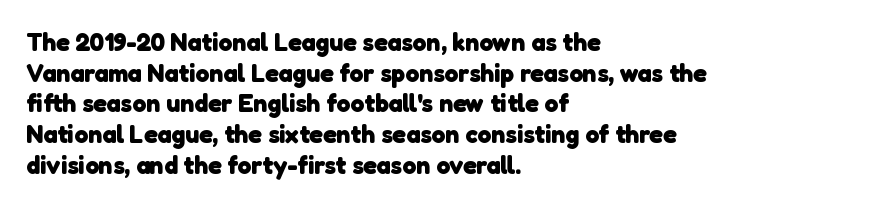
{"bold": "yes", "underline": "no", "align": "left", "line_spacing_ratio": 1.23, "letter_spacing": "normal", "letter_spacing_em": 0.0, "glyph_px": 25}
